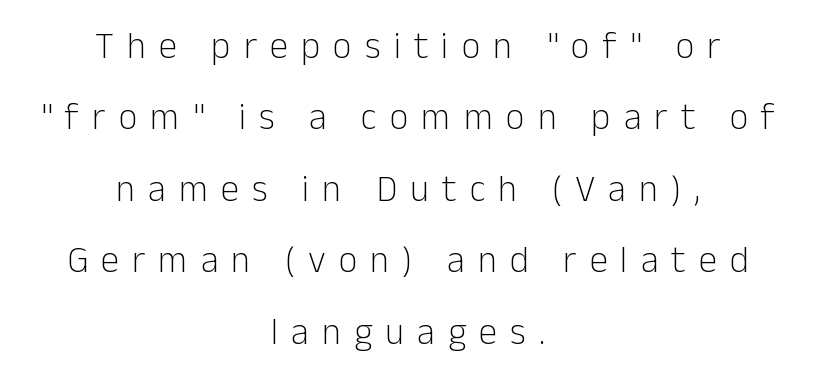
{"serif": "no", "italic": "no", "bold": "no", "weight": "light", "width": "normal", "stroke_contrast": "low", "x_height": "medium", "monospaced": "no", "underline": "no", "align": "center", "line_spacing": "loose", "line_spacing_ratio": 1.93, "letter_spacing": "wide", "letter_spacing_em": 0.35, "glyph_px": 37}
